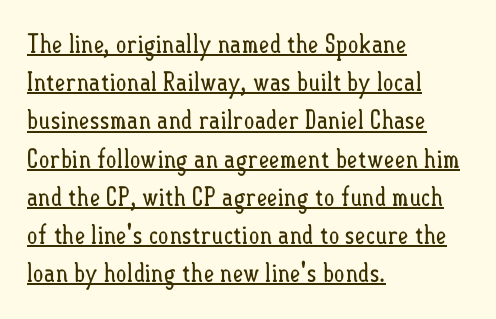
The image shows 26 px text type, upright; set left-aligned, normal line spacing (1.47x), normal letter spacing, underlined.
